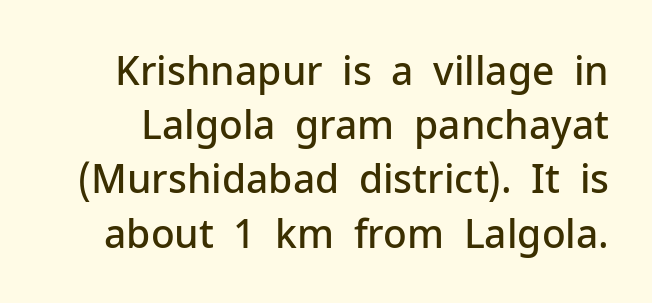
The image shows 39 px semibold sans-serif type, upright; set normal line spacing (1.39x), normal letter spacing, not underlined; low stroke contrast and a medium x-height.
